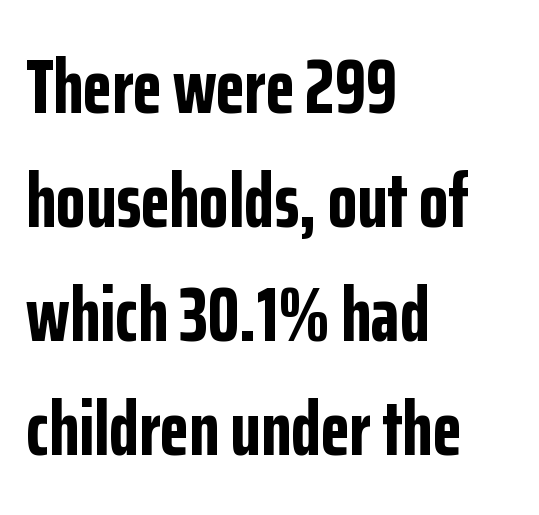
Q: Is the text bold? A: Yes.
Q: Is the text italic (slanted)? A: No, it is upright.
Q: Is the typeface a serif or a sans-serif typeface? A: Sans-serif.
Q: Is the text underlined? A: No.
Q: How is the paragraph aligned? A: Left-aligned.
Q: Is the spacing between letters normal or unusually wide? A: Normal.
Q: Is the spacing between lines tight, normal or loose? A: Normal.
Q: Width (condensed, normal, or wide)? A: Condensed.
Q: Stroke contrast? A: Low.
Q: x-height? A: Medium.
Q: Monospaced? A: No.
